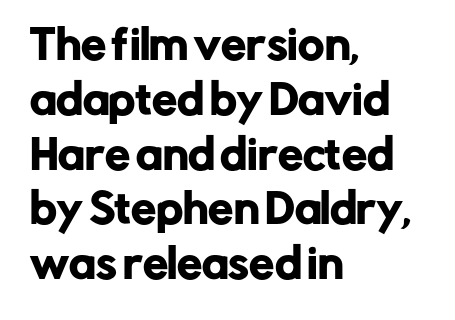
Q: Is the text italic (slanted)? A: No, it is upright.
Q: Is the typeface a serif or a sans-serif typeface? A: Sans-serif.
Q: Is the text underlined? A: No.
Q: How is the paragraph aligned? A: Left-aligned.
Q: Is the spacing between letters normal or unusually wide? A: Normal.
Q: Is the spacing between lines tight, normal or loose? A: Normal.
Q: Width (condensed, normal, or wide)? A: Normal.
Q: Stroke contrast? A: Low.
Q: x-height? A: Medium.
Q: Monospaced? A: No.
